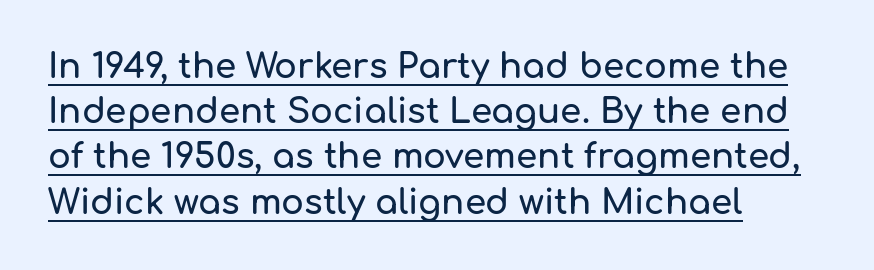
Q: Is the text italic (slanted)? A: No, it is upright.
Q: Is the typeface a serif or a sans-serif typeface? A: Sans-serif.
Q: Is the text underlined? A: Yes.
Q: How is the paragraph aligned? A: Left-aligned.
Q: Is the spacing between letters normal or unusually wide? A: Normal.
Q: Is the spacing between lines tight, normal or loose? A: Normal.
Q: Width (condensed, normal, or wide)? A: Normal.
Q: Stroke contrast? A: Low.
Q: x-height? A: Medium.
Q: Monospaced? A: No.
